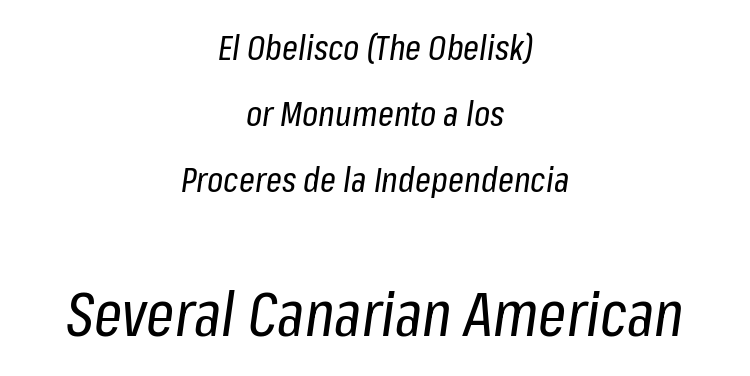
Where is the straight margin? There isn't one; the lines are centered. Rule under the text: the space is simply empty. Ink coverage per letter is moderate at most. These lines are rendered in a variable-pitch font. Two sizes are in play, and the larger belongs to the second block.
